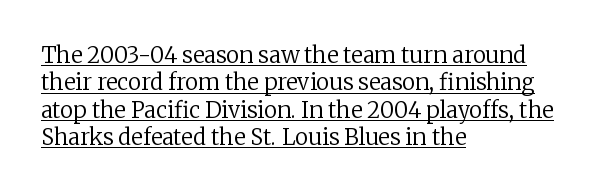
{"italic": "no", "bold": "no", "underline": "yes", "align": "left", "line_spacing_ratio": 1.24, "letter_spacing": "normal", "letter_spacing_em": 0.0, "glyph_px": 22}
